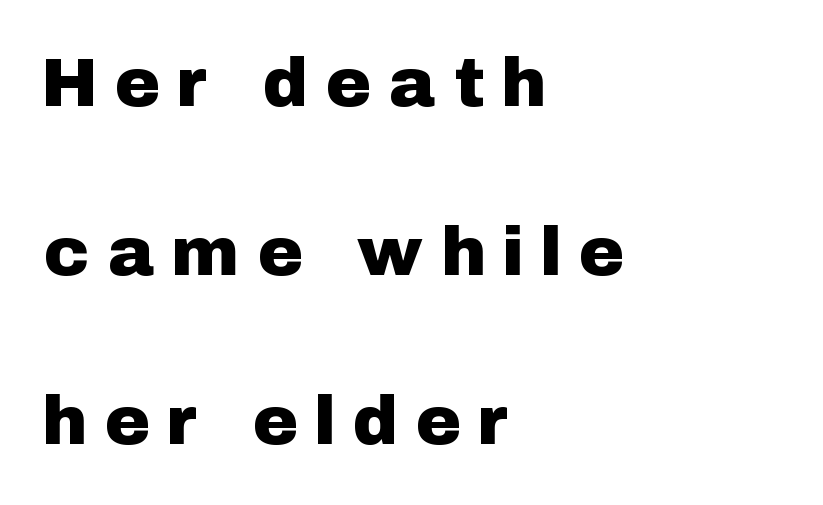
{"serif": "no", "italic": "no", "width": "normal", "stroke_contrast": "low", "x_height": "medium", "monospaced": "no", "underline": "no", "align": "left", "line_spacing": "loose", "line_spacing_ratio": 2.45, "letter_spacing": "wide", "letter_spacing_em": 0.31, "glyph_px": 69}
